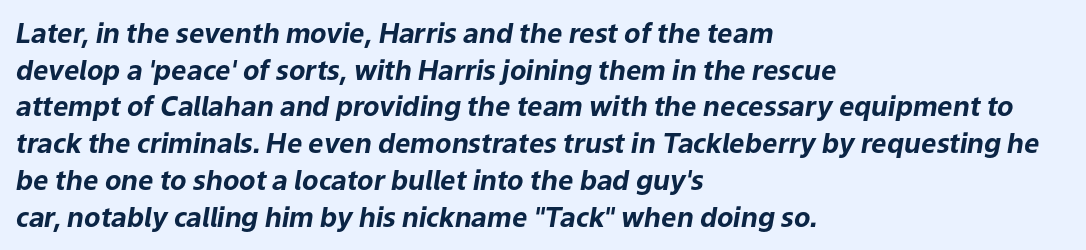
The image shows 27 px bold type, italic (leaning right); set left-aligned, normal line spacing (1.36x), normal letter spacing, not underlined.
